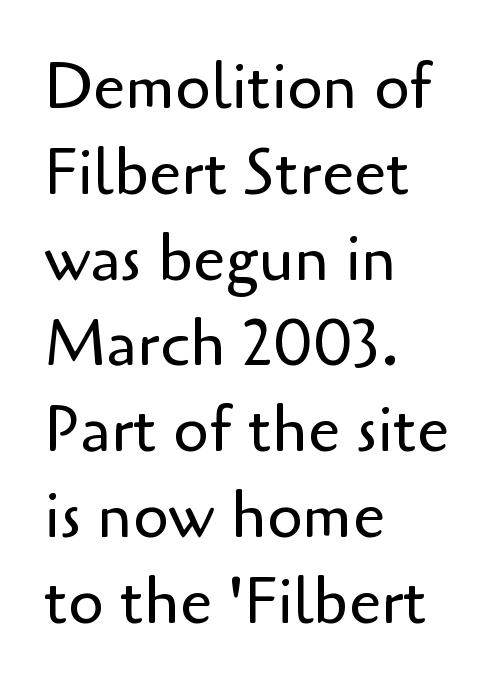
{"serif": "no", "italic": "no", "bold": "no", "weight": "regular", "width": "normal", "stroke_contrast": "low", "x_height": "small", "monospaced": "no", "underline": "no", "align": "left", "line_spacing": "normal", "line_spacing_ratio": 1.34, "letter_spacing": "normal", "letter_spacing_em": 0.0, "glyph_px": 64}
